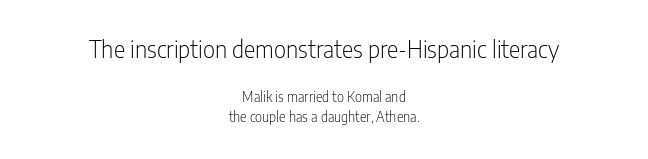
One-word summary of the alignment: center. No chunkiness to these letters — they're not bold. A typesetter would call this leading conventional body-copy spacing. Lines of text with bare space underneath. No italicization has been applied; the sample stays upright. Characters follow at the spacing the type designer built in.
